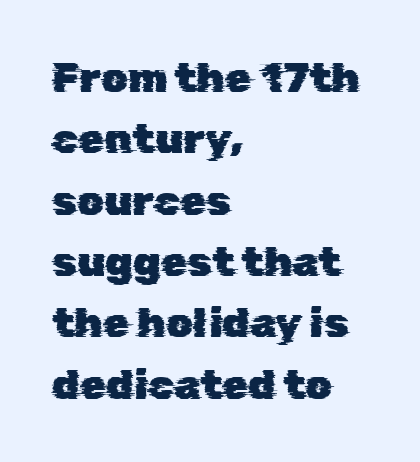
{"serif": "no", "width": "normal", "stroke_contrast": "low", "x_height": "medium", "monospaced": "no", "underline": "no", "align": "left", "line_spacing": "normal", "line_spacing_ratio": 1.46, "letter_spacing": "normal", "letter_spacing_em": 0.0, "glyph_px": 42}
